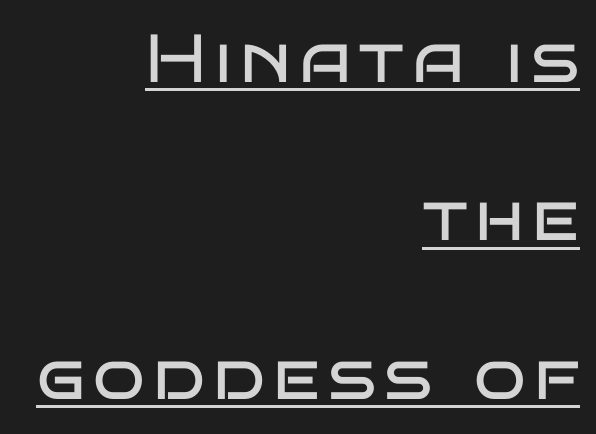
The image shows 68 px regular-weight, wide sans-serif type, upright; set right-aligned, loose line spacing (2.33x), underlined; low stroke contrast and a large x-height.
